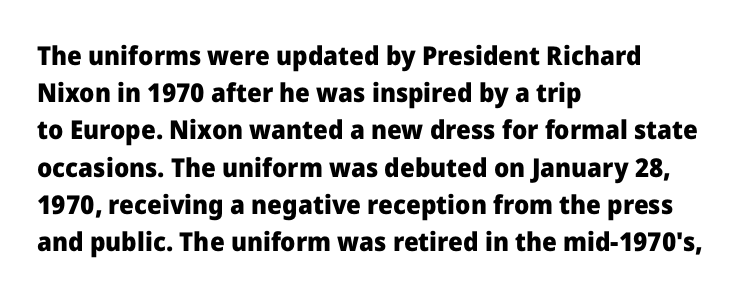
Q: Is the text bold? A: Yes.
Q: Is the text italic (slanted)? A: No, it is upright.
Q: Is the text underlined? A: No.
Q: How is the paragraph aligned? A: Left-aligned.
Q: Is the spacing between letters normal or unusually wide? A: Normal.
Q: Is the spacing between lines tight, normal or loose? A: Normal.
